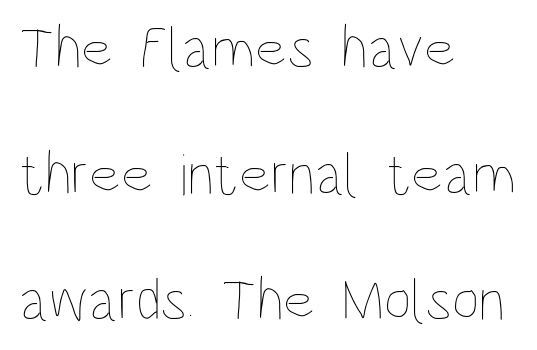
The image shows 60 px thin, condensed type, upright; set left-aligned, loose line spacing (2.1x), normal letter spacing, not underlined; low stroke contrast and a large x-height.
